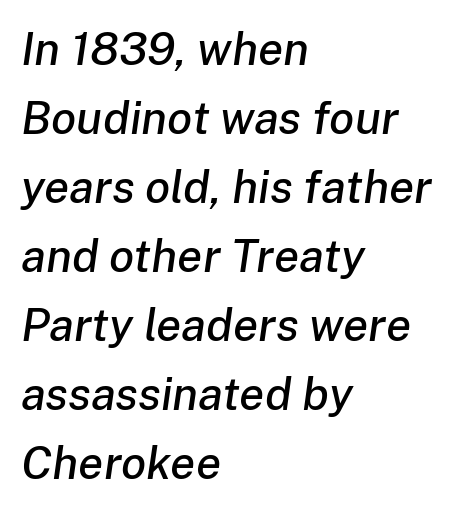
Q: Is the text italic (slanted)? A: Yes, it leans right by about 8 degrees.
Q: Is the text underlined? A: No.
Q: How is the paragraph aligned? A: Left-aligned.
Q: Is the spacing between letters normal or unusually wide? A: Normal.
Q: Is the spacing between lines tight, normal or loose? A: Normal.
Q: Width (condensed, normal, or wide)? A: Normal.
Q: Stroke contrast? A: Low.
Q: x-height? A: Medium.
Q: Monospaced? A: No.
